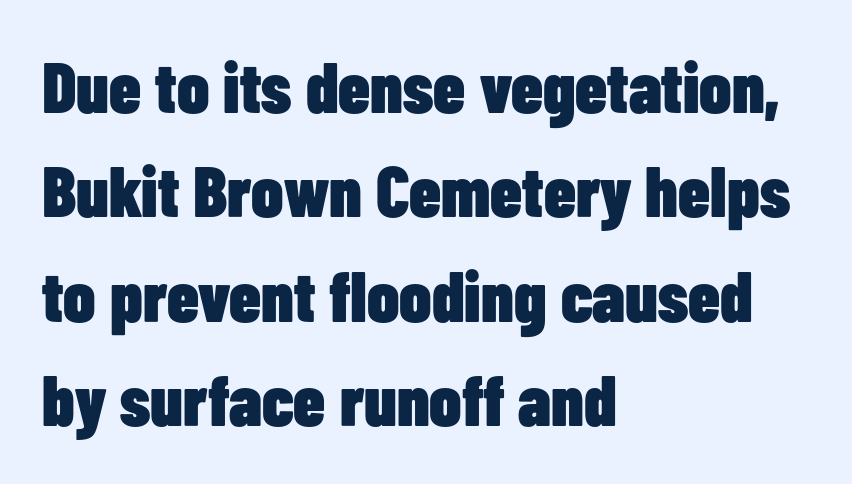
Q: Is the text bold? A: Yes.
Q: Is the text italic (slanted)? A: No, it is upright.
Q: Is the typeface a serif or a sans-serif typeface? A: Sans-serif.
Q: Is the text underlined? A: No.
Q: How is the paragraph aligned? A: Left-aligned.
Q: Is the spacing between letters normal or unusually wide? A: Normal.
Q: Is the spacing between lines tight, normal or loose? A: Normal.
Q: Width (condensed, normal, or wide)? A: Condensed.
Q: Stroke contrast? A: Low.
Q: x-height? A: Medium.
Q: Monospaced? A: No.
